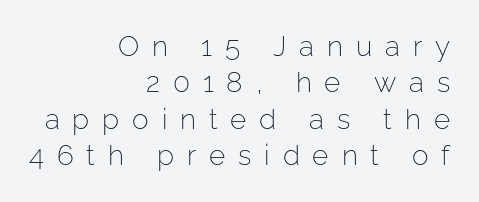
The image shows 28 px light sans-serif type, upright; set right-aligned, normal line spacing (1.3x), unusually wide letter spacing (+0.46 em), not underlined; low stroke contrast and a medium x-height.
